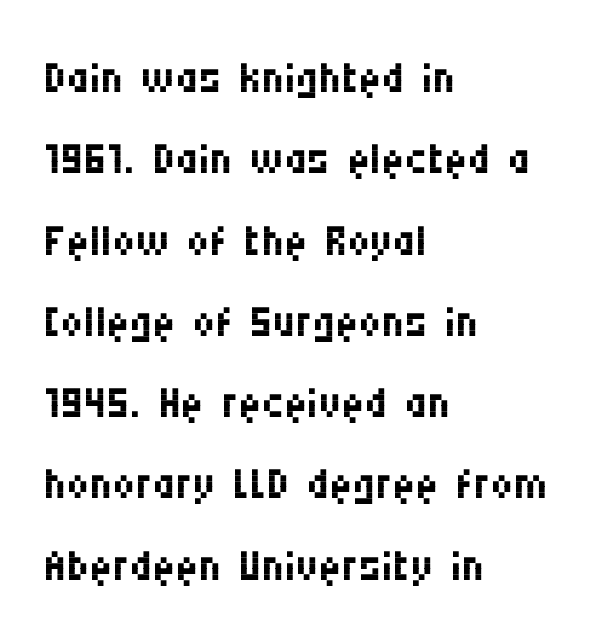
Q: Is the text bold? A: No.
Q: Is the text italic (slanted)? A: No, it is upright.
Q: Is the typeface a serif or a sans-serif typeface? A: Sans-serif.
Q: Is the text underlined? A: No.
Q: How is the paragraph aligned? A: Left-aligned.
Q: Is the spacing between letters normal or unusually wide? A: Normal.
Q: Is the spacing between lines tight, normal or loose? A: Normal.
Q: Width (condensed, normal, or wide)? A: Condensed.
Q: Stroke contrast? A: Medium.
Q: x-height? A: Large.
Q: Monospaced? A: No.
